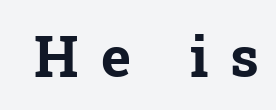
Q: Is the text bold? A: Yes.
Q: Is the typeface a serif or a sans-serif typeface? A: Serif.
Q: Is the text underlined? A: No.
Q: Is the spacing between letters normal or unusually wide? A: Unusually wide.
Q: Width (condensed, normal, or wide)? A: Normal.
Q: Stroke contrast? A: Low.
Q: x-height? A: Medium.
Q: Monospaced? A: No.
